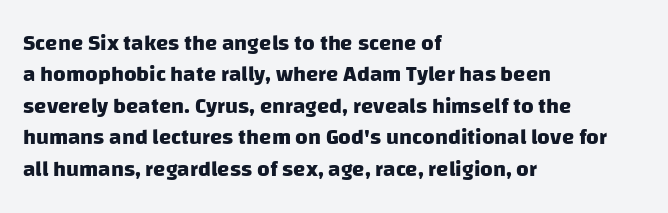
Students, this is bold: see how much ink each stroke carries. A typesetter would call this leading conventional body-copy spacing. A classic flush-left, rag-right setting is used for this passage. Does extra space separate the letters? No, they use regular spacing.
